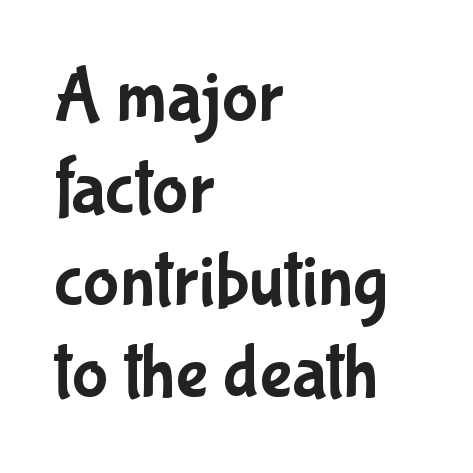
{"serif": "no", "italic": "no", "width": "condensed", "stroke_contrast": "low", "x_height": "medium", "monospaced": "no", "underline": "no", "align": "left", "line_spacing_ratio": 1.21, "letter_spacing": "normal", "letter_spacing_em": 0.0, "glyph_px": 76}
